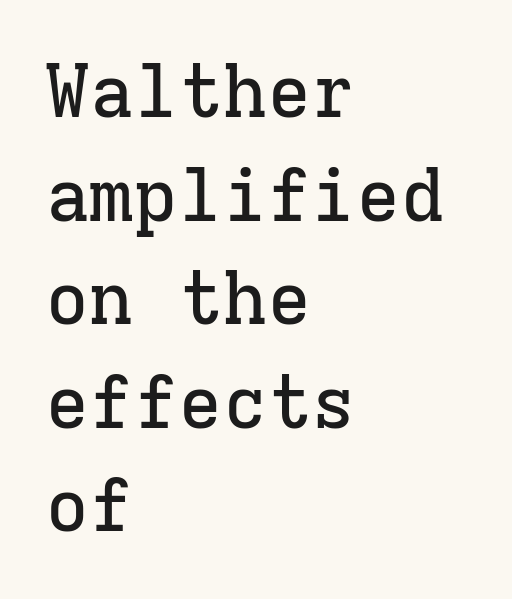
{"serif": "yes", "italic": "no", "width": "normal", "stroke_contrast": "low", "x_height": "medium", "monospaced": "yes", "underline": "no", "align": "left", "line_spacing": "normal", "line_spacing_ratio": 1.4, "letter_spacing": "normal", "letter_spacing_em": 0.0, "glyph_px": 74}
